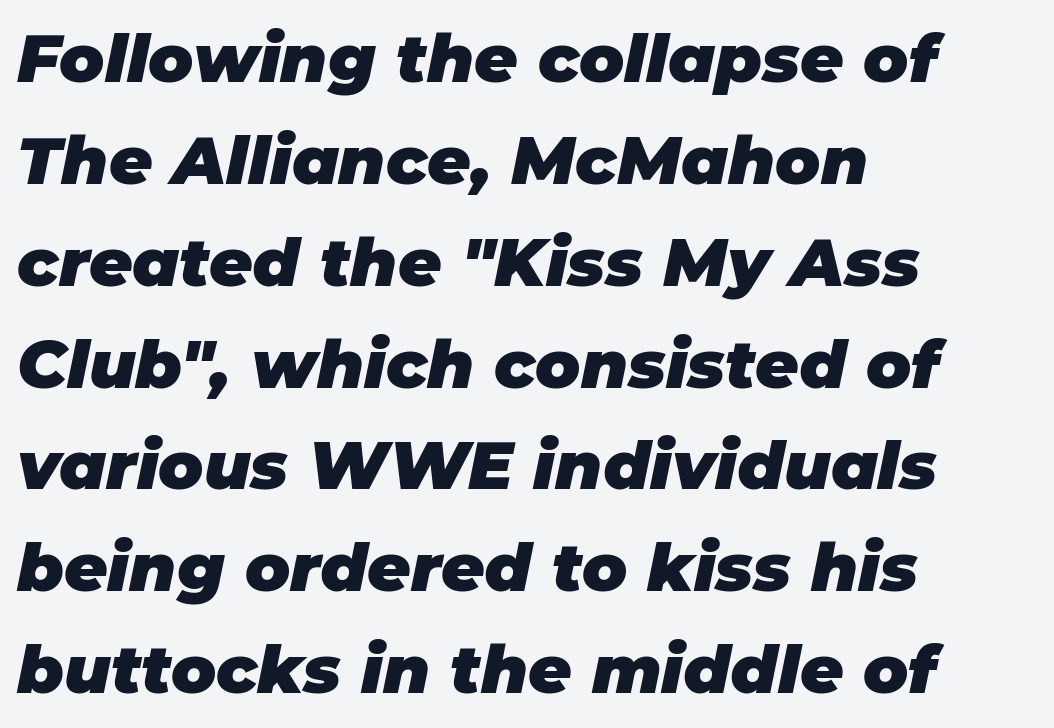
The passage shown has conventional tracking throughout. Regarding leading, the lines here are spaced in the standard way. Nobody drew a line under any word here. The typesetting leans heavy: a genuine bold.
